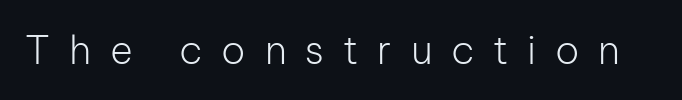
Q: Is the text bold? A: No.
Q: Is the text italic (slanted)? A: No, it is upright.
Q: Is the typeface a serif or a sans-serif typeface? A: Sans-serif.
Q: Is the text underlined? A: No.
Q: Is the spacing between letters normal or unusually wide? A: Unusually wide.
Q: Width (condensed, normal, or wide)? A: Normal.
Q: Stroke contrast? A: Low.
Q: x-height? A: Medium.
Q: Monospaced? A: No.
